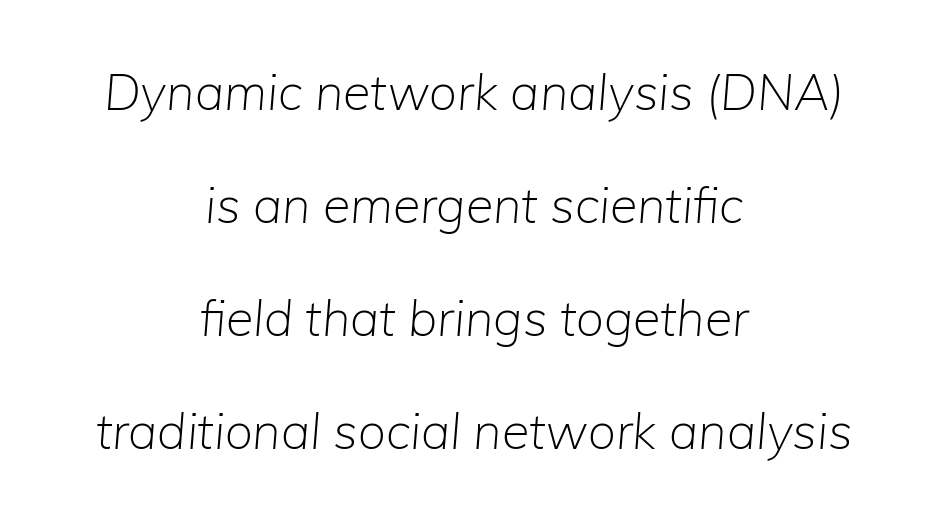
Q: Is the text bold? A: No.
Q: Is the text italic (slanted)? A: Yes, it leans right by about 5 degrees.
Q: Is the text underlined? A: No.
Q: How is the paragraph aligned? A: Centered.
Q: Is the spacing between letters normal or unusually wide? A: Normal.
Q: Is the spacing between lines tight, normal or loose? A: Loose.
Q: Width (condensed, normal, or wide)? A: Normal.
Q: Stroke contrast? A: Low.
Q: x-height? A: Medium.
Q: Monospaced? A: No.
